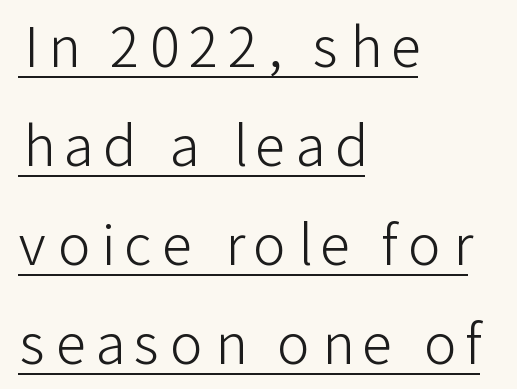
In terms of letterform style, serifs are entirely absent. Visually the block forms a straight wall on the left and a jagged coastline on the right. Honestly, the underline is the first thing you notice here. The face used here is proportionally spaced, like ordinary book or web type. This sample uses an upright cut, with every glyph sitting square on the baseline. Is the type heavy? It reads as light-to-regular instead.
